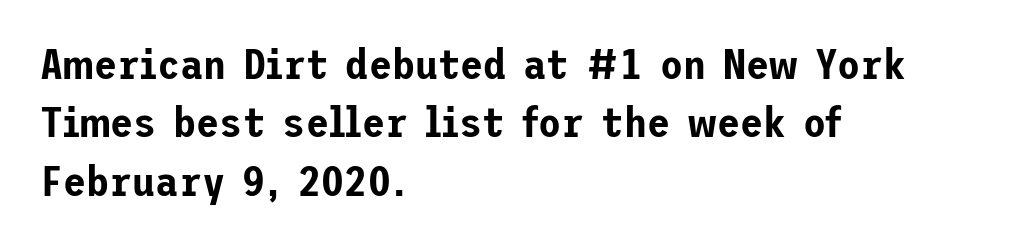
{"serif": "no", "italic": "no", "width": "normal", "stroke_contrast": "low", "x_height": "medium", "underline": "no", "align": "left", "line_spacing": "normal", "line_spacing_ratio": 1.39, "letter_spacing": "normal", "letter_spacing_em": 0.0, "glyph_px": 42}
